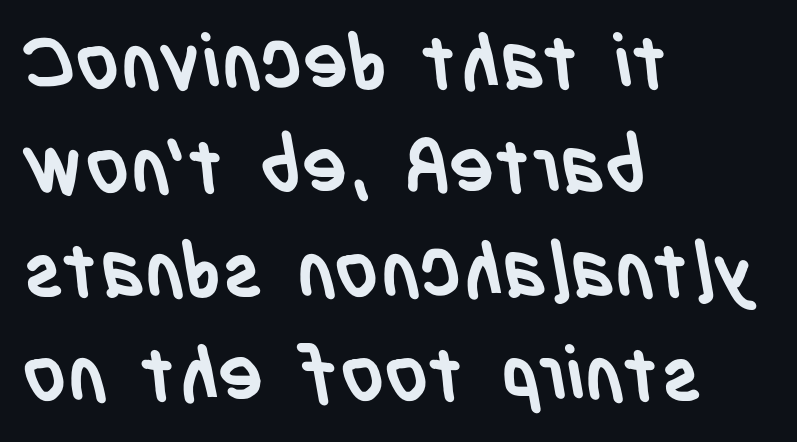
Q: Is the text bold? A: Yes.
Q: Is the typeface a serif or a sans-serif typeface? A: Sans-serif.
Q: Is the text underlined? A: No.
Q: How is the paragraph aligned? A: Left-aligned.
Q: Is the spacing between letters normal or unusually wide? A: Normal.
Q: Is the spacing between lines tight, normal or loose? A: Normal.
Q: Width (condensed, normal, or wide)? A: Condensed.
Q: Stroke contrast? A: Low.
Q: x-height? A: Large.
Q: Monospaced? A: No.
